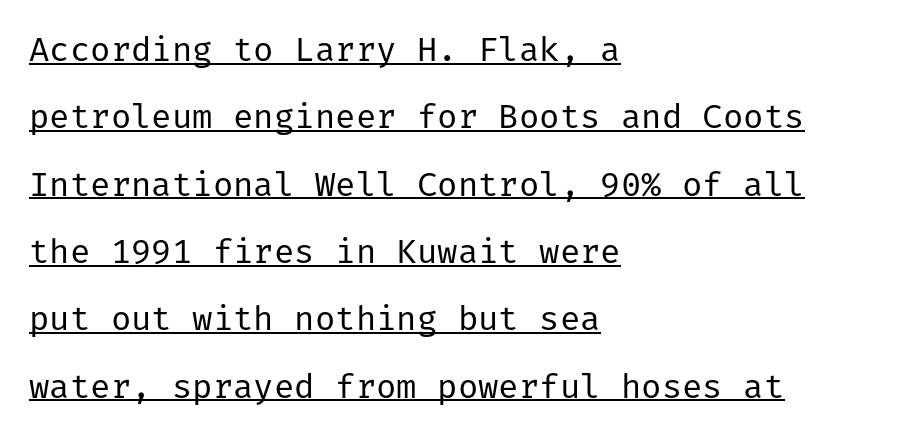
{"serif": "no", "italic": "no", "bold": "no", "weight": "regular", "width": "normal", "stroke_contrast": "low", "x_height": "medium", "underline": "yes", "align": "left", "line_spacing": "loose", "line_spacing_ratio": 1.98, "letter_spacing": "normal", "letter_spacing_em": 0.0, "glyph_px": 34}
